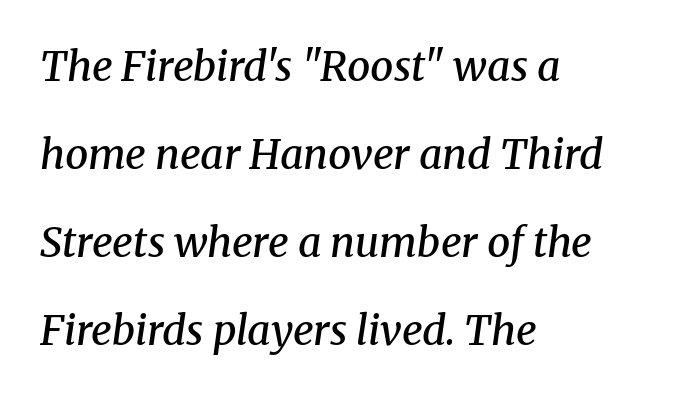
Q: Is the text bold? A: Semi-bold.
Q: Is the text italic (slanted)? A: Yes, it leans right by about 8 degrees.
Q: Is the typeface a serif or a sans-serif typeface? A: Serif.
Q: Is the text underlined? A: No.
Q: How is the paragraph aligned? A: Left-aligned.
Q: Is the spacing between letters normal or unusually wide? A: Normal.
Q: Is the spacing between lines tight, normal or loose? A: Loose.
Q: Width (condensed, normal, or wide)? A: Normal.
Q: Stroke contrast? A: Medium.
Q: x-height? A: Medium.
Q: Monospaced? A: No.
